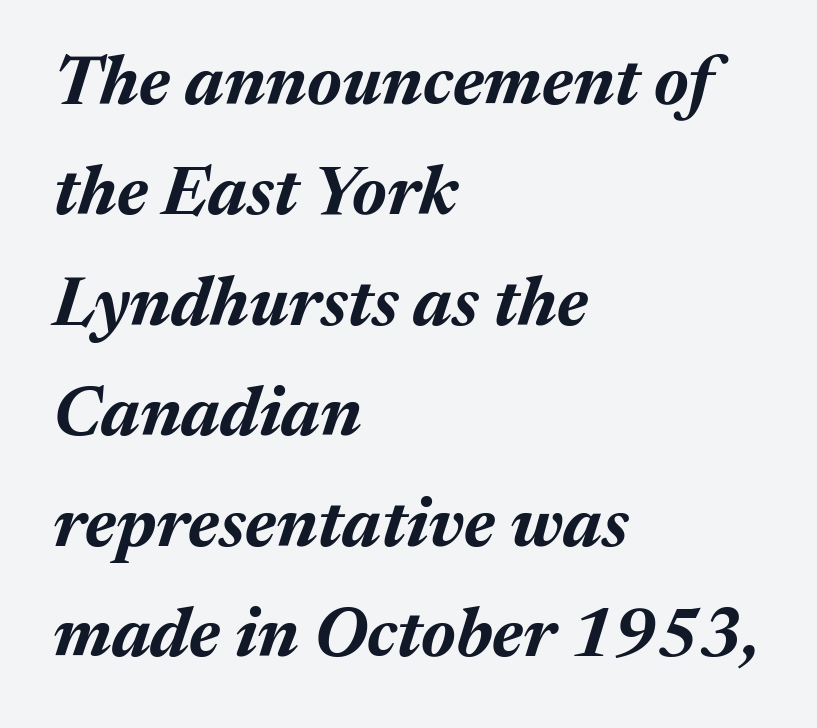
{"italic": "yes", "lean": "right", "slant_degrees": 17, "bold": "yes", "weight": "bold", "width": "normal", "stroke_contrast": "medium", "x_height": "medium", "monospaced": "no", "underline": "no", "align": "left", "line_spacing": "normal", "line_spacing_ratio": 1.6, "letter_spacing": "normal", "letter_spacing_em": 0.0, "glyph_px": 69}
